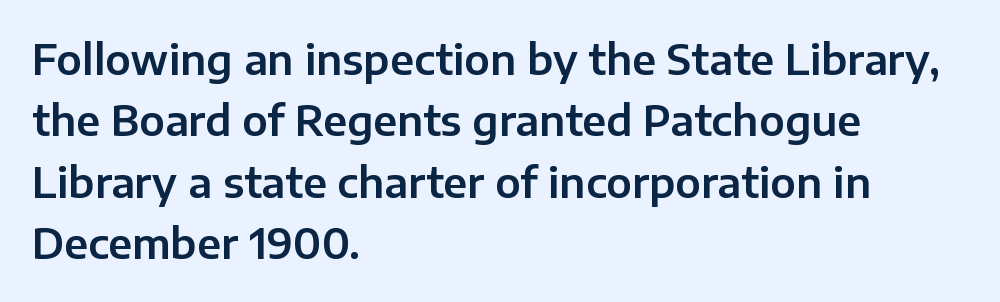
Q: Is the text italic (slanted)? A: No, it is upright.
Q: Is the typeface a serif or a sans-serif typeface? A: Sans-serif.
Q: Is the text underlined? A: No.
Q: How is the paragraph aligned? A: Left-aligned.
Q: Is the spacing between letters normal or unusually wide? A: Normal.
Q: Is the spacing between lines tight, normal or loose? A: Normal.
Q: Width (condensed, normal, or wide)? A: Normal.
Q: Stroke contrast? A: Low.
Q: x-height? A: Medium.
Q: Monospaced? A: No.
